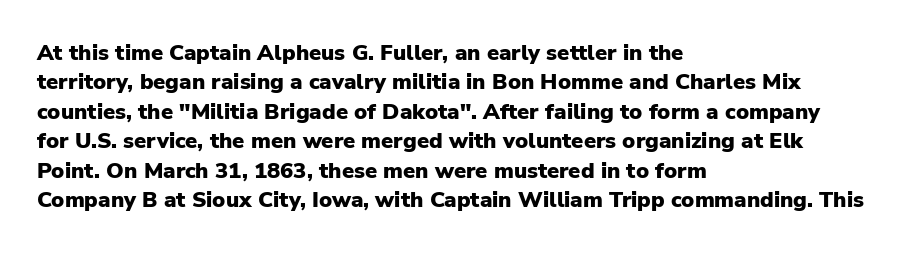
The image shows 22 px bold type, upright; set left-aligned, normal line spacing (1.34x), normal letter spacing, not underlined.
